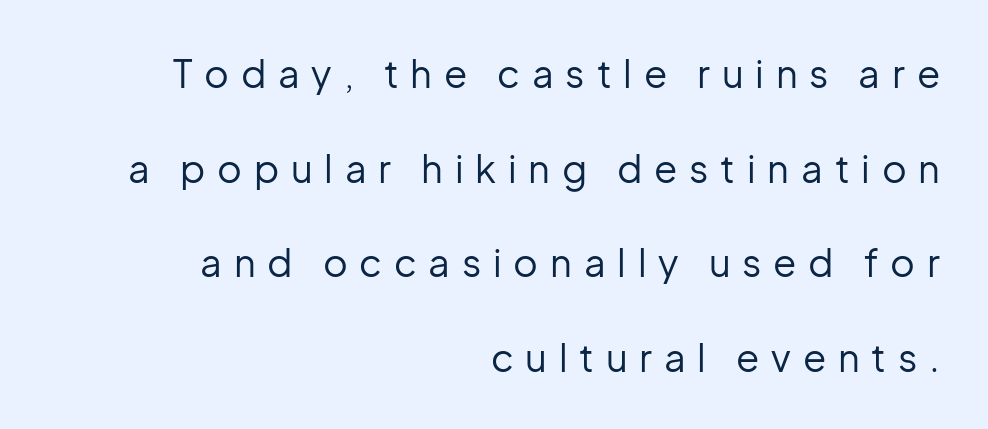
Q: Is the text bold? A: No.
Q: Is the text italic (slanted)? A: No, it is upright.
Q: Is the typeface a serif or a sans-serif typeface? A: Sans-serif.
Q: Is the text underlined? A: No.
Q: How is the paragraph aligned? A: Right-aligned.
Q: Is the spacing between letters normal or unusually wide? A: Unusually wide.
Q: Is the spacing between lines tight, normal or loose? A: Loose.
Q: Width (condensed, normal, or wide)? A: Normal.
Q: Stroke contrast? A: Low.
Q: x-height? A: Medium.
Q: Monospaced? A: No.
